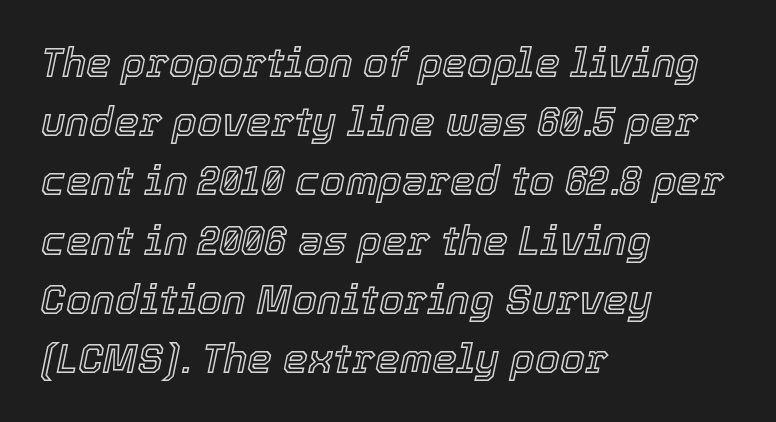
The image shows 40 px text type, italic (leaning right); set left-aligned, normal line spacing (1.48x), normal letter spacing, not underlined; a medium x-height.
